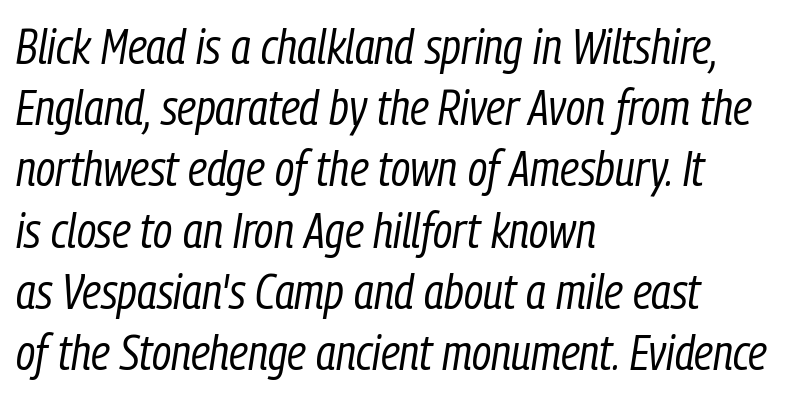
{"italic": "yes", "lean": "right", "slant_degrees": 9, "bold": "no", "weight": "regular", "width": "condensed", "stroke_contrast": "low", "x_height": "medium", "monospaced": "no", "underline": "no", "align": "left", "line_spacing": "normal", "line_spacing_ratio": 1.25, "letter_spacing": "normal", "letter_spacing_em": 0.0, "glyph_px": 49}
